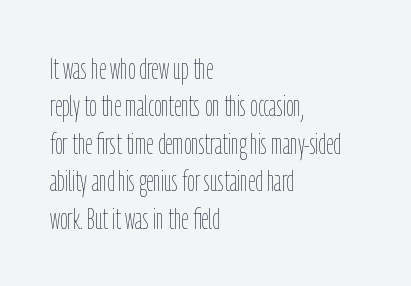
The image shows 29 px thin, condensed type, upright; set left-aligned, normal line spacing (1.29x), normal letter spacing, not underlined; low stroke contrast and a medium x-height.
